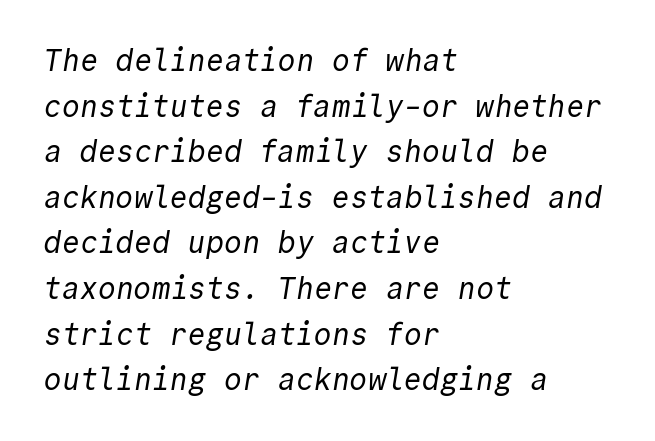
No heavy texture on the line: the type isn't bold. The rendering shows plain stroke endings on the letterforms — a sans-serif design. Leading matches the norm, producing a regular column. The ragged edge is on the right, which tells us the setting is flush left.
